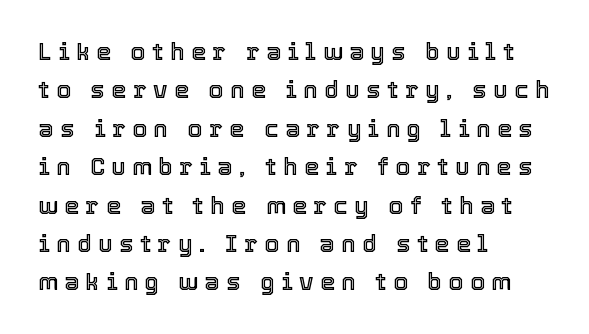
{"italic": "no", "underline": "no", "align": "left", "line_spacing": "normal", "line_spacing_ratio": 1.6, "letter_spacing": "wide", "letter_spacing_em": 0.27, "glyph_px": 24}
